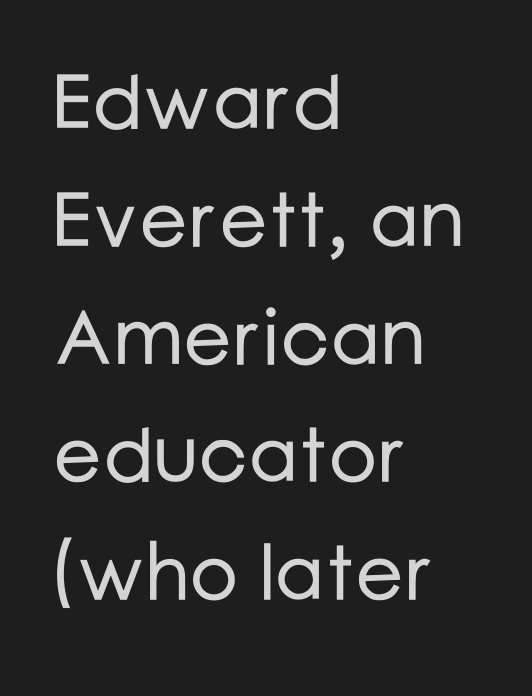
The image shows 77 px sans-serif type, upright; set left-aligned, normal line spacing (1.53x), normal letter spacing, not underlined; low stroke contrast and a medium x-height.
